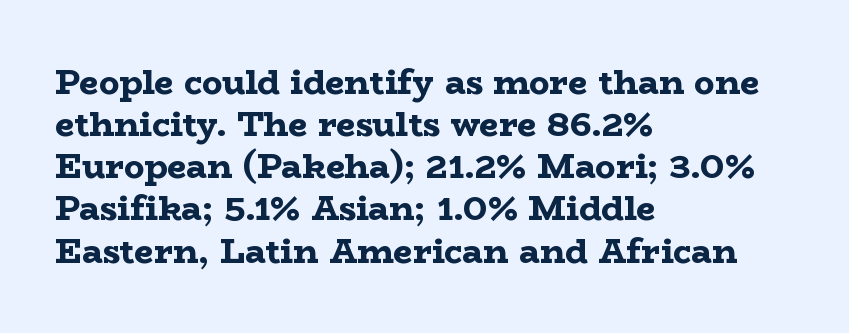
The image shows 34 px bold, wide serif type, upright; set left-aligned, line spacing 1.24x, normal letter spacing, not underlined; low stroke contrast and a medium x-height.
